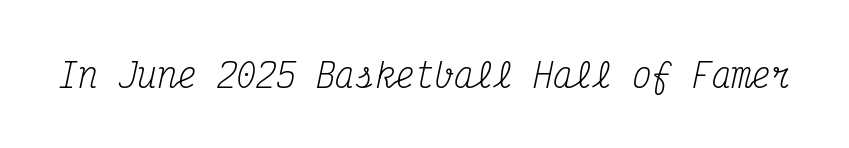
Q: Is the text bold? A: No.
Q: Is the text italic (slanted)? A: Yes, it leans right by about 12 degrees.
Q: Is the typeface a serif or a sans-serif typeface? A: Serif.
Q: Is the text underlined? A: No.
Q: Is the spacing between letters normal or unusually wide? A: Normal.
Q: Width (condensed, normal, or wide)? A: Condensed.
Q: Stroke contrast? A: Medium.
Q: x-height? A: Medium.
Q: Monospaced? A: Yes.
